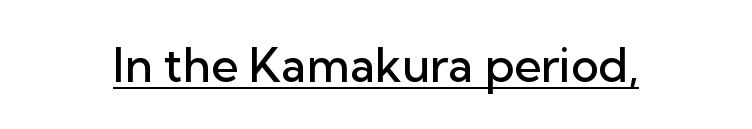
The image shows 47 px semibold sans-serif type, upright; set normal letter spacing, underlined; low stroke contrast and a medium x-height.
